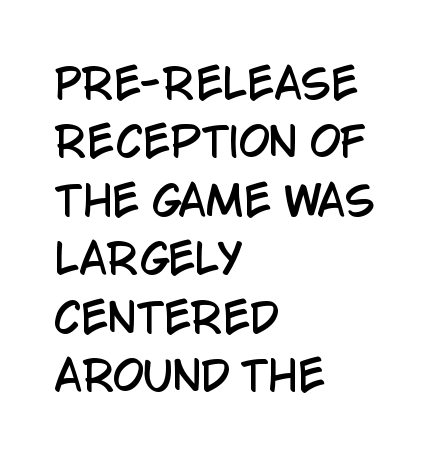
Q: Is the text italic (slanted)? A: No, it is upright.
Q: Is the typeface a serif or a sans-serif typeface? A: Sans-serif.
Q: Is the text underlined? A: No.
Q: How is the paragraph aligned? A: Left-aligned.
Q: Is the spacing between letters normal or unusually wide? A: Normal.
Q: Is the spacing between lines tight, normal or loose? A: Normal.
Q: Width (condensed, normal, or wide)? A: Condensed.
Q: Stroke contrast? A: Low.
Q: x-height? A: Large.
Q: Monospaced? A: No.
